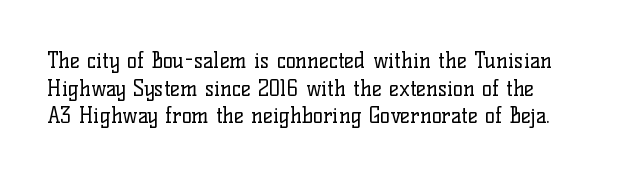
Here the glyphs are tracked normally, forming tight word shapes. This block has exactly the height ordinary leading produces. Tall strokes in this sample are plumb rather than angled. The glyphs are unaccompanied by any horizontal stroke below them. Vertical stems look standard width or narrower in stroke.
